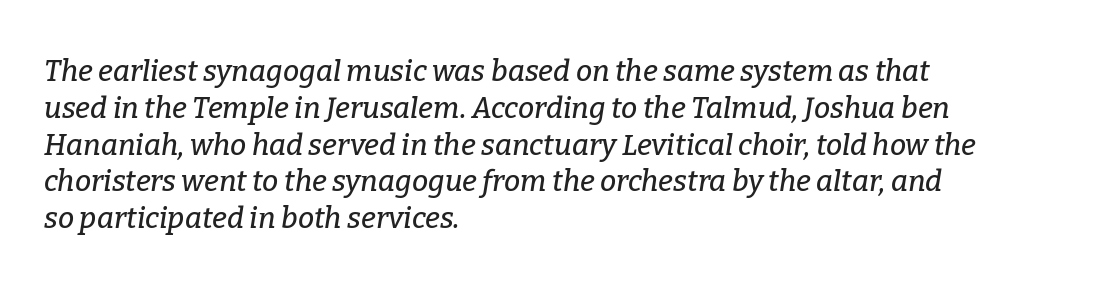
Line beginnings align vertically; line endings do not. A typesetter would label this face a serif. Note the varied advance widths — an 'i' is clearly narrower than an 'm'. A normal amount of white space separates one row of letters from the next.
